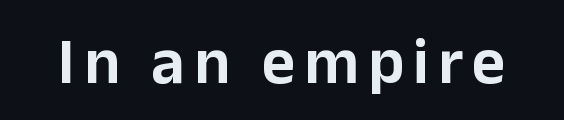
This sample has the flowing, uneven cadence of proportional lettering. A roman cut, with each character standing at attention. The area under the type is left untouched. Nothing sits at the stroke ends, so this counts as sans-serif.
